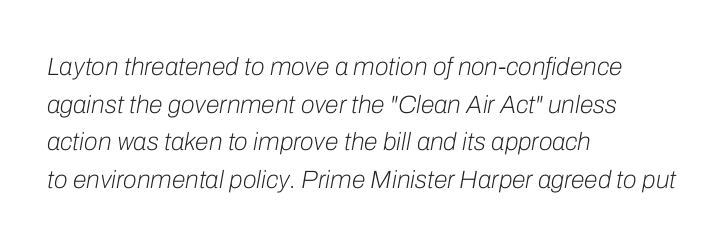
These glyphs show unthickened strokes, regular width or finer. Unmarked baselines from the first word to the last. Does the lettering tilt? It does — this is italic. The typesetter chose a ragged-right arrangement here.
